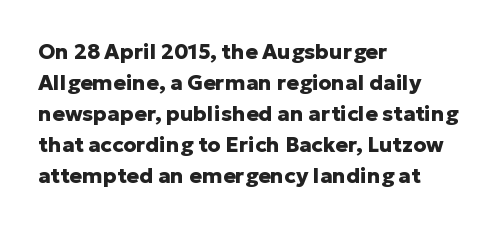
These lines keep a tight, regular rhythm from letter to letter. The typesetting leans heavy: a genuine bold. Line beginnings align vertically; line endings do not. If you drew a line through each stem, it would be perfectly vertical. Letters rest on an invisible, unmarked baseline.
